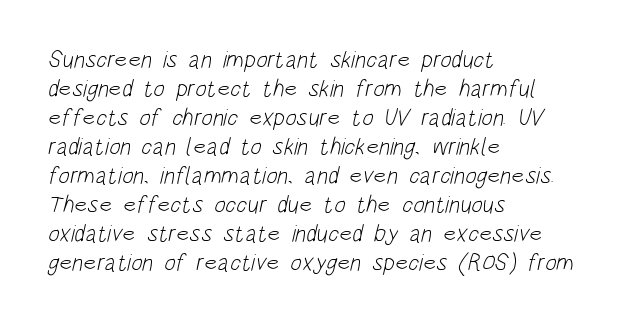
The passage shown is not underscored anywhere. This rendering uses left alignment, leaving the right contour irregular. Standard letterfit; no display-style spreading of the glyphs. Is the stroke heavy? The answer is a plain regular-or-lighter.
